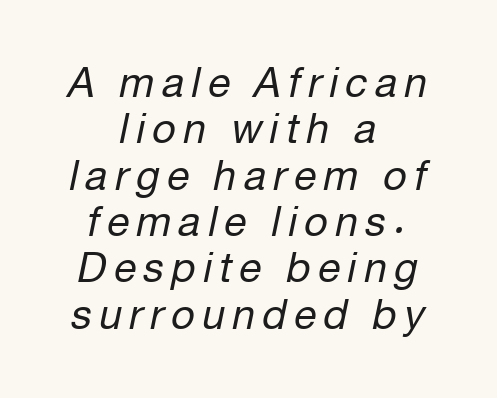
{"italic": "yes", "lean": "right", "slant_degrees": 12, "bold": "no", "weight": "regular", "width": "normal", "stroke_contrast": "low", "x_height": "medium", "monospaced": "no", "underline": "no", "align": "center", "line_spacing": "tight", "line_spacing_ratio": 1.13, "glyph_px": 41}
